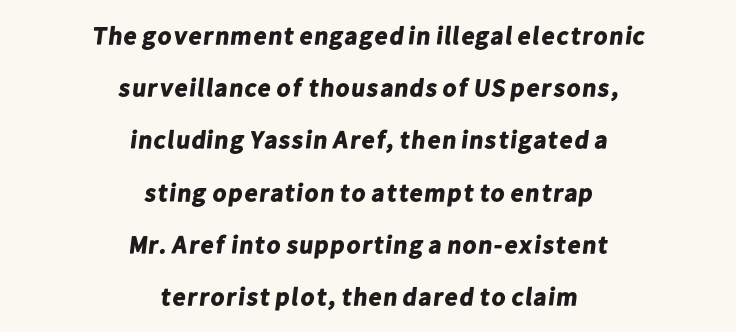
On the weight axis this lands at bold, roughly 700. The passage is arranged like a title page — every line centered. Horizontal bands of white between lines are thick stripes. Short note: letters normally spaced.
